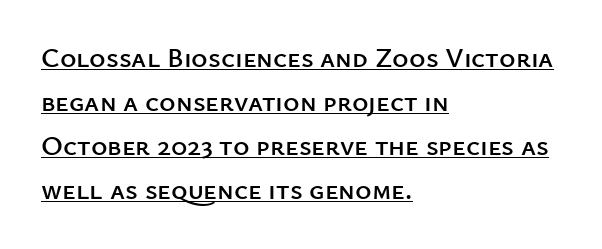
Q: Is the text italic (slanted)? A: No, it is upright.
Q: Is the typeface a serif or a sans-serif typeface? A: Sans-serif.
Q: Is the text underlined? A: Yes.
Q: How is the paragraph aligned? A: Left-aligned.
Q: Is the spacing between letters normal or unusually wide? A: Normal.
Q: Is the spacing between lines tight, normal or loose? A: Normal.
Q: Width (condensed, normal, or wide)? A: Normal.
Q: Stroke contrast? A: Low.
Q: x-height? A: Medium.
Q: Monospaced? A: No.
